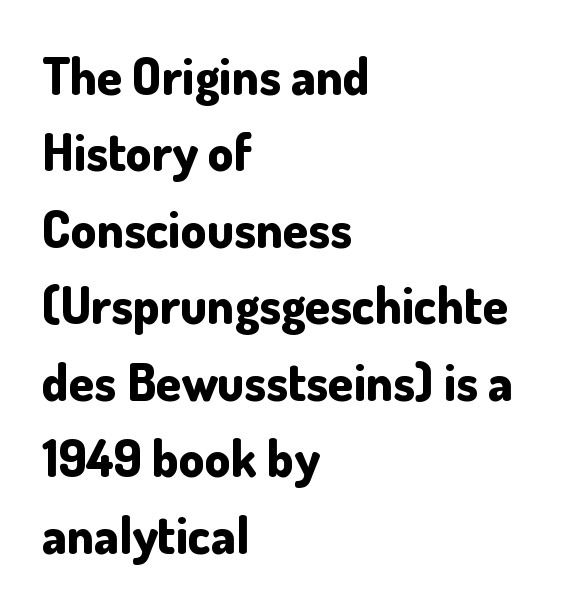
{"serif": "no", "italic": "no", "bold": "yes", "weight": "bold", "width": "normal", "stroke_contrast": "low", "x_height": "small", "monospaced": "no", "underline": "no", "align": "left", "line_spacing": "normal", "line_spacing_ratio": 1.5, "letter_spacing": "normal", "letter_spacing_em": 0.0, "glyph_px": 51}
